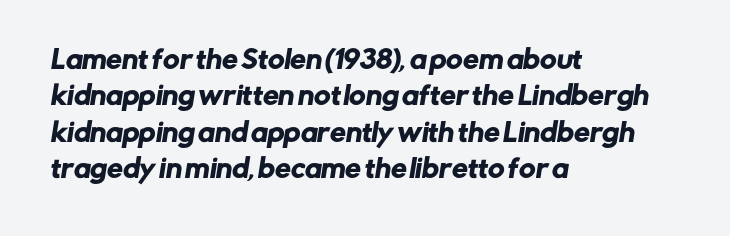
The image shows 25 px text type; set left-aligned, normal line spacing (1.46x), normal letter spacing, not underlined.
